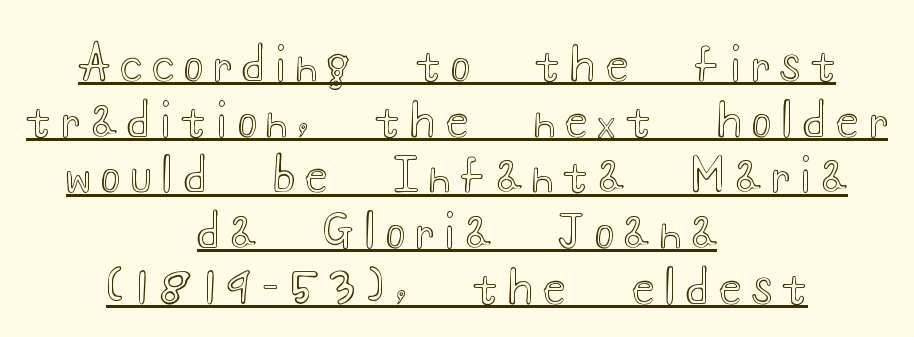
The image shows 46 px wide type, upright; set centered, line spacing 1.21x, unusually wide letter spacing (+0.22 em), underlined; a small x-height.
